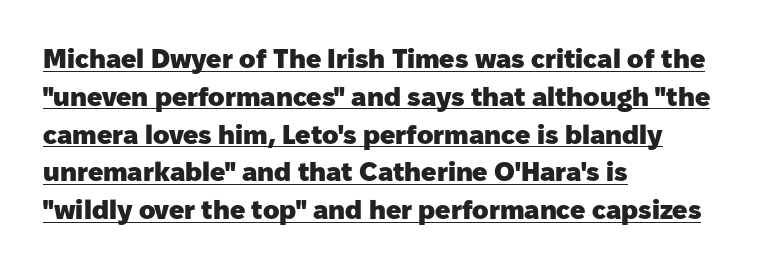
Does the leading feel generous? No, just average. These words are printed bold, with thick strokes throughout. The string is rendered with underlining switched on. In CSS terms this would be text-align: left.
